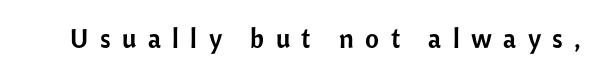
{"italic": "no", "underline": "no", "letter_spacing": "wide", "letter_spacing_em": 0.42, "glyph_px": 27}
